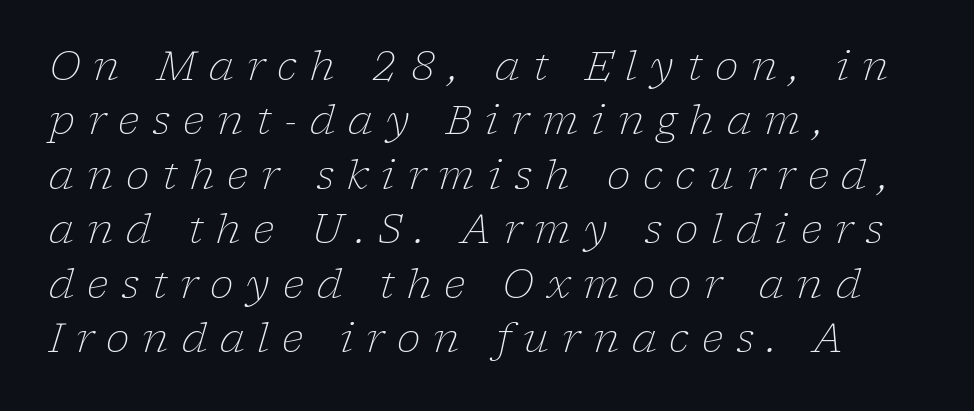
{"serif": "yes", "italic": "yes", "lean": "right", "slant_degrees": 17, "bold": "no", "weight": "light", "width": "normal", "stroke_contrast": "low", "x_height": "medium", "monospaced": "no", "underline": "no", "align": "left", "line_spacing": "normal", "line_spacing_ratio": 1.36, "letter_spacing": "wide", "letter_spacing_em": 0.32, "glyph_px": 40}
